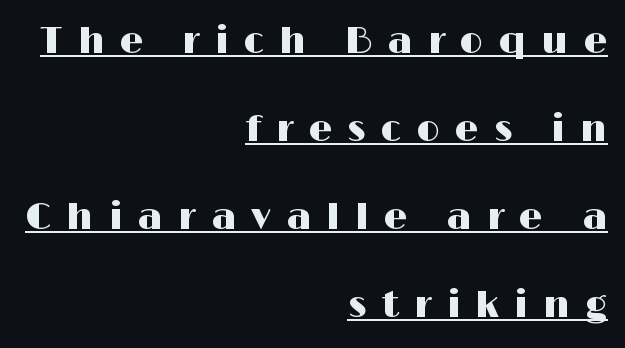
Reading down the column, the eye jumps a long way to each next line. Is the letter spacing exaggerated? Yes — the characters are pushed far apart. These lines are rendered in a variable-pitch font. Honestly, the underline is the first thing you notice here. Layout note: lines flush right.
